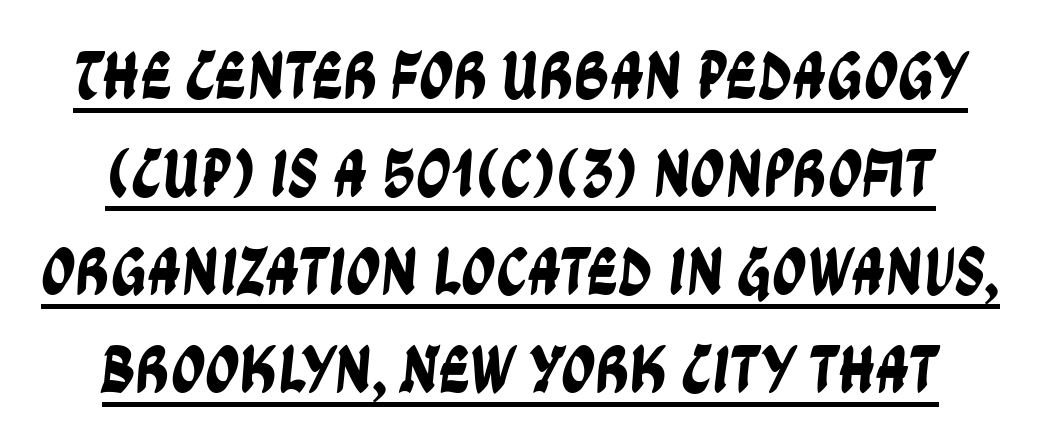
Q: Is the typeface a serif or a sans-serif typeface? A: Sans-serif.
Q: Is the text underlined? A: Yes.
Q: Is the spacing between letters normal or unusually wide? A: Normal.
Q: Is the spacing between lines tight, normal or loose? A: Normal.
Q: Width (condensed, normal, or wide)? A: Condensed.
Q: Stroke contrast? A: Low.
Q: x-height? A: Large.
Q: Monospaced? A: No.
